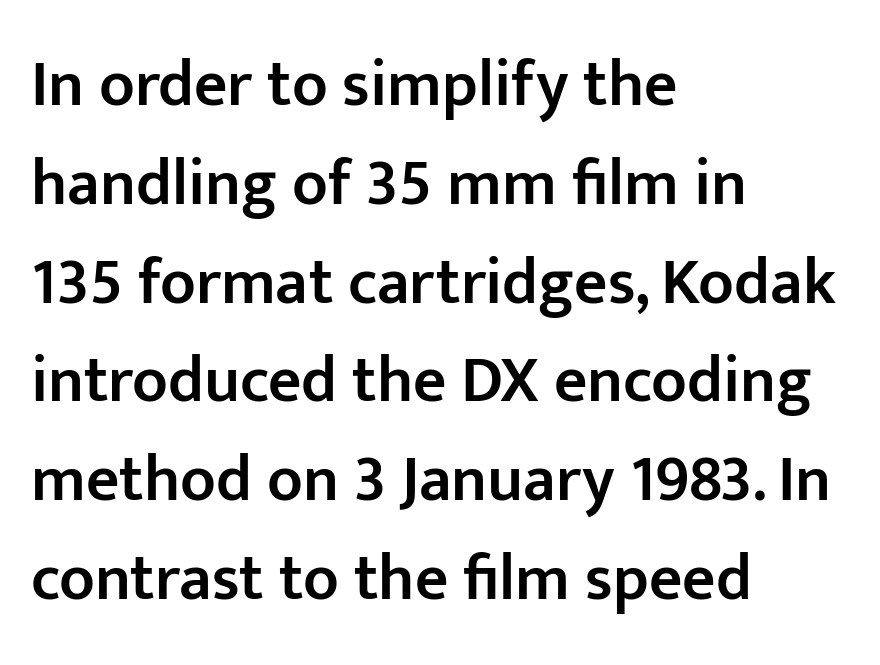
The paragraph shown leans on its left margin. Decoration check: the copy has no underline. Characters follow at the spacing the type designer built in. Think of a printed novel: that variable character pitch is what you see here.
